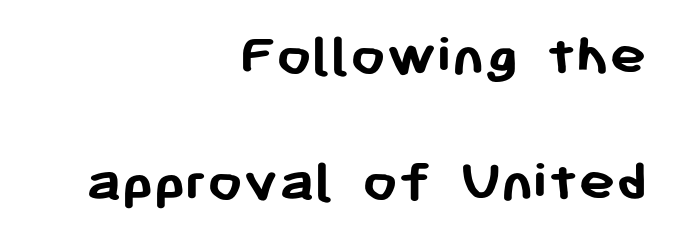
The space between consecutive lines is lavish. I'd call this a sans setting — the letters go barefoot. Typesetter's note: full bold, strokes at maximum text heaviness. Looks like regular typesetting: each glyph gets only the width it needs.
